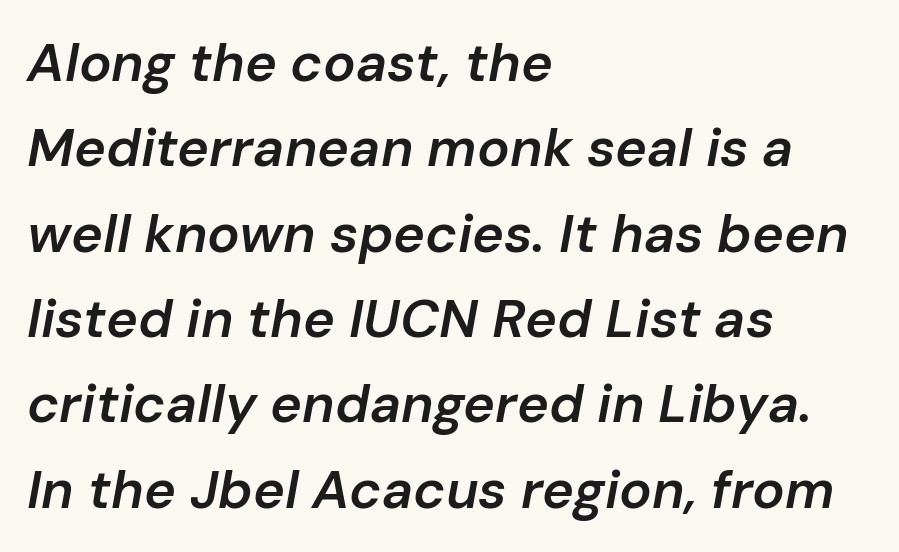
{"italic": "yes", "lean": "right", "slant_degrees": 10, "bold": "semi", "weight": "semibold", "width": "normal", "stroke_contrast": "low", "x_height": "medium", "monospaced": "no", "underline": "no", "align": "left", "line_spacing": "normal", "line_spacing_ratio": 1.58, "letter_spacing": "normal", "letter_spacing_em": 0.0, "glyph_px": 54}
